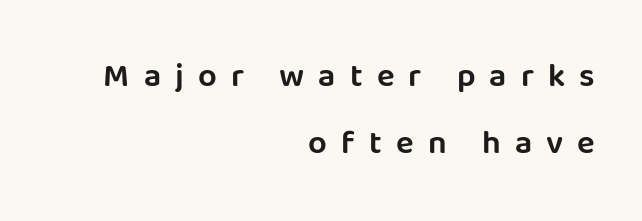
The type sits square on the baseline with zero lean. Caption: multi-line text, flush right, ragged left. Is this a sans? Yes — the strokes have no serifs. Students, note that the glyphs here are deliberately spaced far apart. Honestly, the rows look like they've been pulled way apart.
